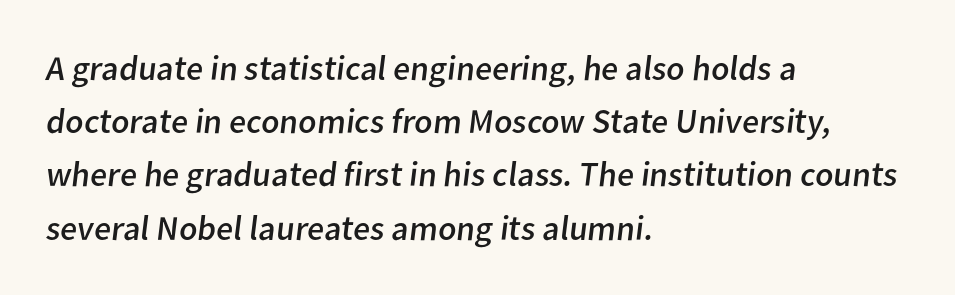
The type family on display is of the sans-serif kind. Each letter keeps its own natural width here, so spacing adapts to shape. Unbolded letterforms with no extra heft. Quick note: interline space is typical. Letter spacing: default.
